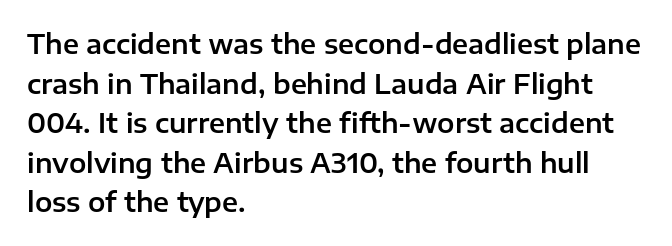
{"italic": "no", "underline": "no", "align": "left", "line_spacing": "normal", "line_spacing_ratio": 1.52, "letter_spacing": "normal", "letter_spacing_em": 0.0, "glyph_px": 26}
